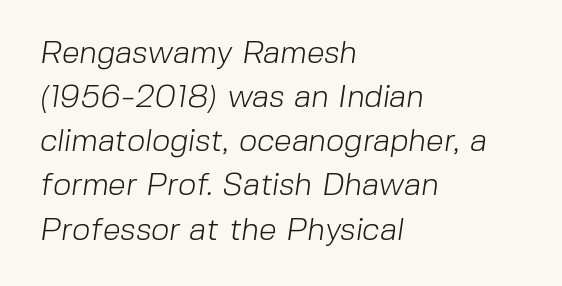
This sample is left-justified, so line endings fall wherever the words run out. Weight: in the light-to-regular range. Clear beneath every line of the passage. The letters carry no serifs — their stems end cleanly without finishing strokes. Here the designer chose a conventional face with non-uniform glyph widths.
